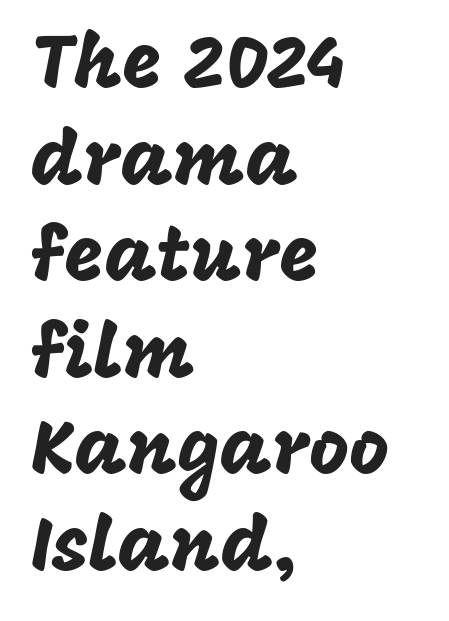
A typesetter would call this proportional, since set widths differ per character. If you measured baseline to baseline, you'd find a middling distance. The words here are not underlined.
